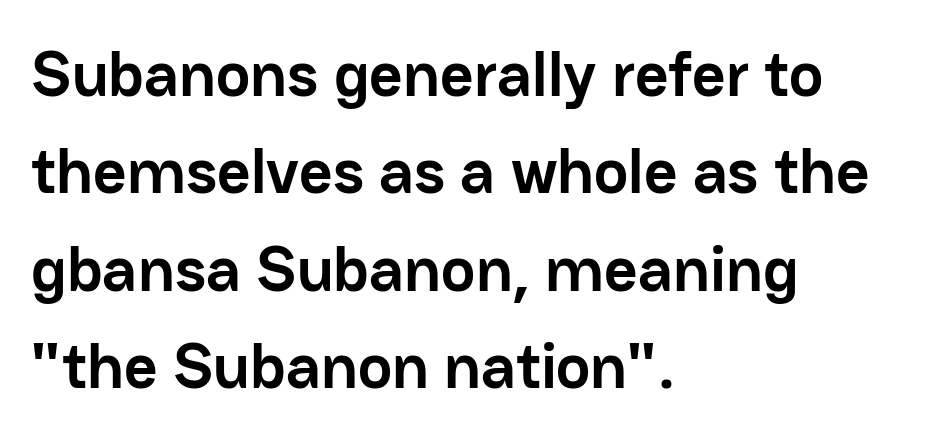
The image shows 65 px semibold sans-serif type, upright; set left-aligned, normal line spacing (1.5x), normal letter spacing, not underlined; low stroke contrast and a medium x-height.
